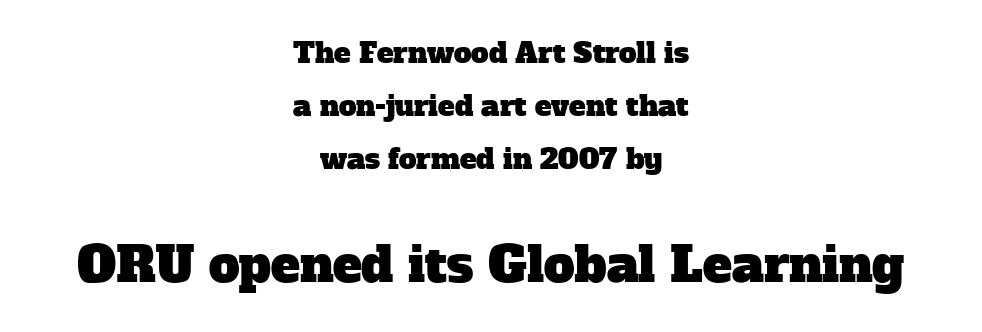
{"serif": "yes", "width": "normal", "stroke_contrast": "low", "x_height": "medium", "monospaced": "no", "underline": "no", "align": "center", "line_spacing_ratio": 1.89, "letter_spacing": "normal", "letter_spacing_em": 0.0, "larger_block": "second", "size_ratio": 1.75, "glyph_px": 49}
